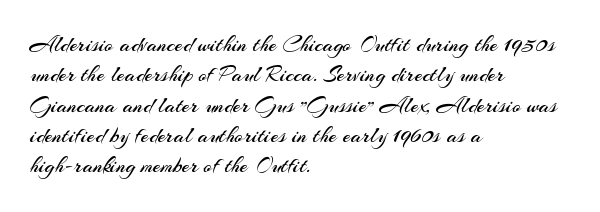
The image shows 23 px text type; set left-aligned, normal line spacing (1.32x), normal letter spacing, not underlined.
